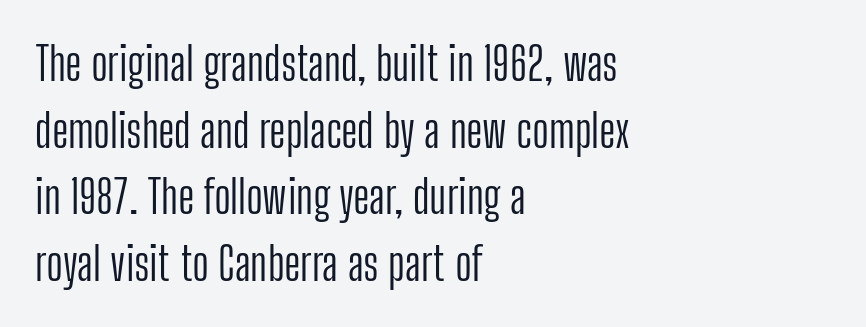
Q: Is the text bold? A: No.
Q: Is the text italic (slanted)? A: No, it is upright.
Q: Is the typeface a serif or a sans-serif typeface? A: Sans-serif.
Q: Is the text underlined? A: No.
Q: How is the paragraph aligned? A: Left-aligned.
Q: Is the spacing between letters normal or unusually wide? A: Normal.
Q: Is the spacing between lines tight, normal or loose? A: Normal.
Q: Width (condensed, normal, or wide)? A: Condensed.
Q: Stroke contrast? A: Low.
Q: x-height? A: Medium.
Q: Monospaced? A: No.
